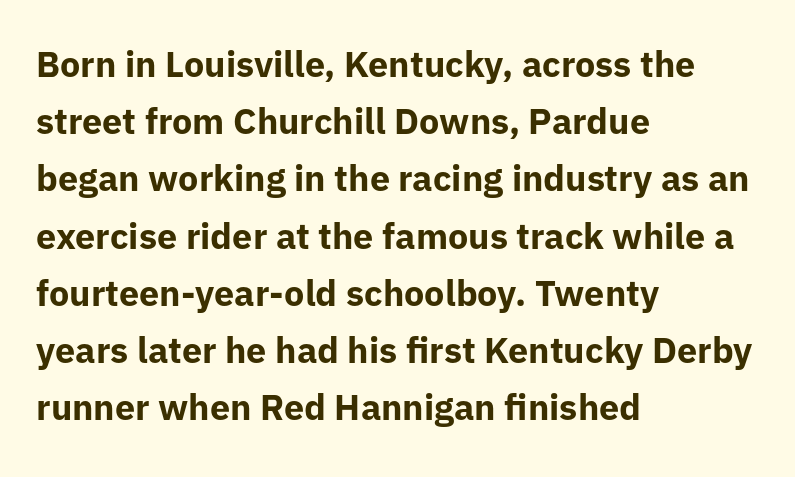
Q: Is the text bold? A: Yes.
Q: Is the text italic (slanted)? A: No, it is upright.
Q: Is the typeface a serif or a sans-serif typeface? A: Sans-serif.
Q: Is the text underlined? A: No.
Q: How is the paragraph aligned? A: Left-aligned.
Q: Is the spacing between letters normal or unusually wide? A: Normal.
Q: Is the spacing between lines tight, normal or loose? A: Normal.
Q: Width (condensed, normal, or wide)? A: Normal.
Q: Stroke contrast? A: Low.
Q: x-height? A: Medium.
Q: Monospaced? A: No.
